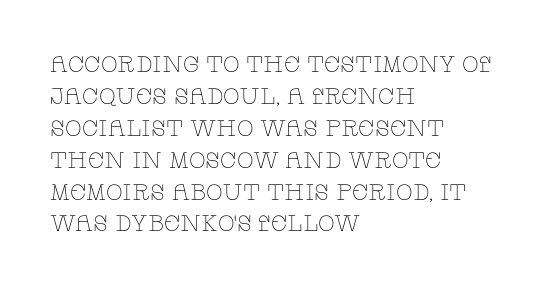
{"italic": "no", "bold": "no", "underline": "no", "align": "left", "line_spacing": "normal", "line_spacing_ratio": 1.45, "letter_spacing": "normal", "letter_spacing_em": 0.0, "glyph_px": 22}
